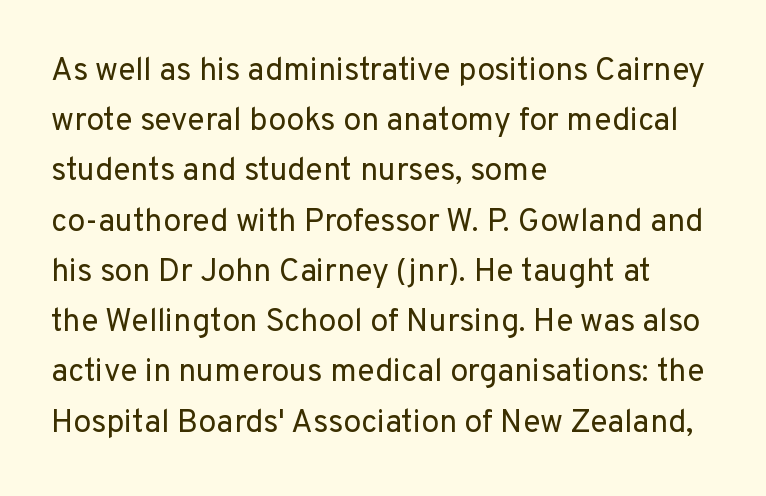
The image shows 32 px regular-weight sans-serif type, upright; set left-aligned, normal line spacing (1.57x), normal letter spacing, not underlined; low stroke contrast and a medium x-height.
